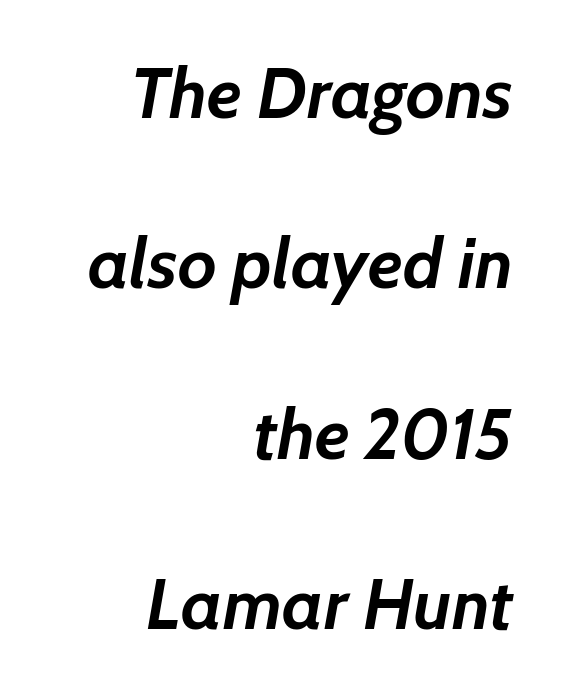
{"italic": "yes", "lean": "right", "slant_degrees": 7, "bold": "yes", "weight": "semibold", "width": "normal", "stroke_contrast": "low", "x_height": "medium", "monospaced": "no", "underline": "no", "align": "right", "line_spacing": "loose", "line_spacing_ratio": 2.4, "letter_spacing": "normal", "letter_spacing_em": 0.0, "glyph_px": 71}
